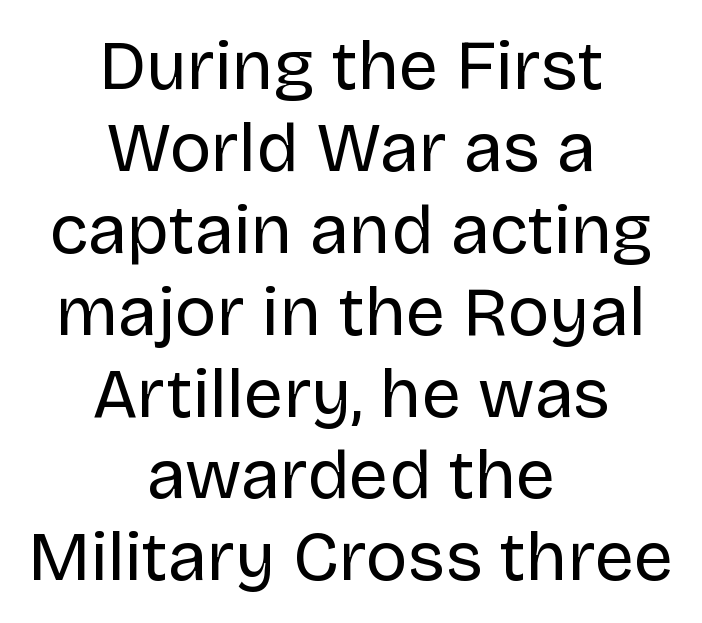
Q: Is the text bold? A: No.
Q: Is the text italic (slanted)? A: No, it is upright.
Q: Is the typeface a serif or a sans-serif typeface? A: Sans-serif.
Q: Is the text underlined? A: No.
Q: How is the paragraph aligned? A: Centered.
Q: Is the spacing between letters normal or unusually wide? A: Normal.
Q: Width (condensed, normal, or wide)? A: Normal.
Q: Stroke contrast? A: Low.
Q: x-height? A: Large.
Q: Monospaced? A: No.
